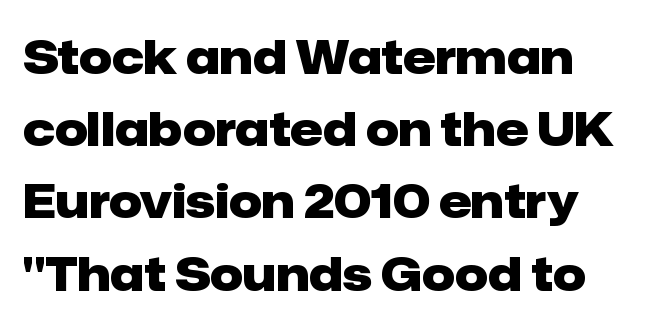
Q: Is the text bold? A: Yes.
Q: Is the text italic (slanted)? A: No, it is upright.
Q: Is the typeface a serif or a sans-serif typeface? A: Sans-serif.
Q: Is the text underlined? A: No.
Q: Is the spacing between letters normal or unusually wide? A: Normal.
Q: Is the spacing between lines tight, normal or loose? A: Normal.
Q: Width (condensed, normal, or wide)? A: Normal.
Q: Stroke contrast? A: Low.
Q: x-height? A: Medium.
Q: Monospaced? A: No.
